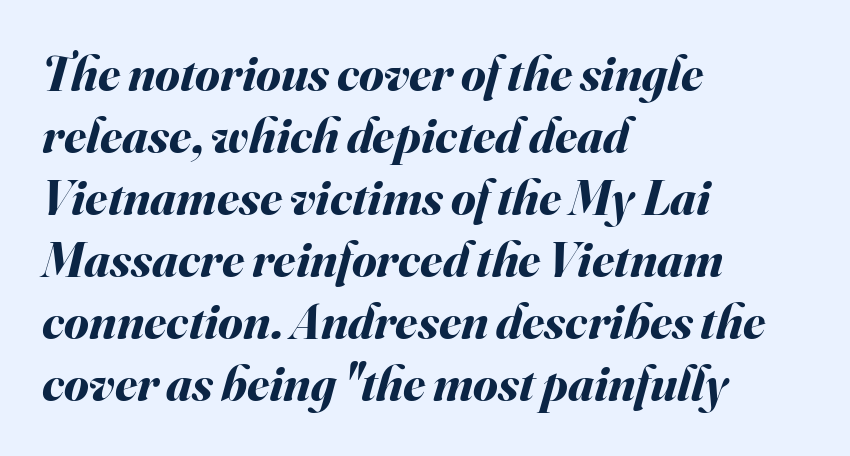
The image shows 50 px bold type, italic (leaning right); set left-aligned, line spacing 1.24x, normal letter spacing, not underlined; medium stroke contrast and a small x-height.
